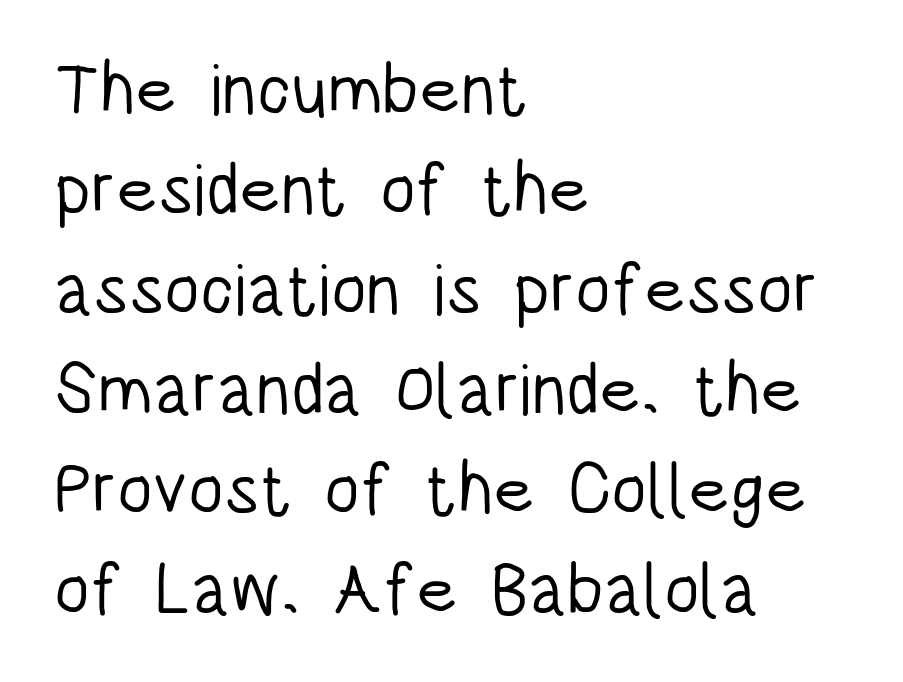
{"serif": "no", "italic": "no", "bold": "no", "weight": "light", "width": "condensed", "stroke_contrast": "low", "x_height": "large", "monospaced": "no", "underline": "no", "align": "left", "line_spacing": "normal", "line_spacing_ratio": 1.39, "letter_spacing": "normal", "letter_spacing_em": 0.0, "glyph_px": 72}
